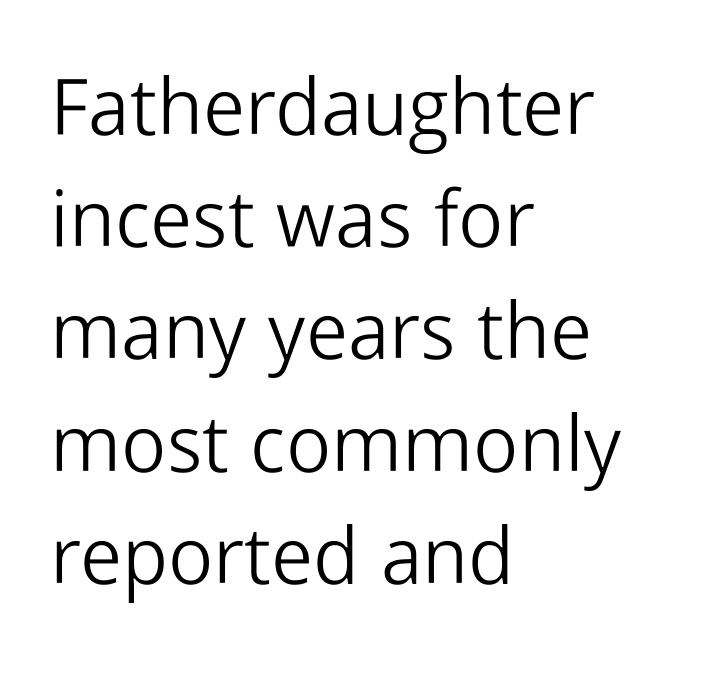
Q: Is the text bold? A: No.
Q: Is the text italic (slanted)? A: No, it is upright.
Q: Is the typeface a serif or a sans-serif typeface? A: Sans-serif.
Q: Is the text underlined? A: No.
Q: How is the paragraph aligned? A: Left-aligned.
Q: Is the spacing between letters normal or unusually wide? A: Normal.
Q: Is the spacing between lines tight, normal or loose? A: Normal.
Q: Width (condensed, normal, or wide)? A: Normal.
Q: Stroke contrast? A: Low.
Q: x-height? A: Medium.
Q: Monospaced? A: No.
